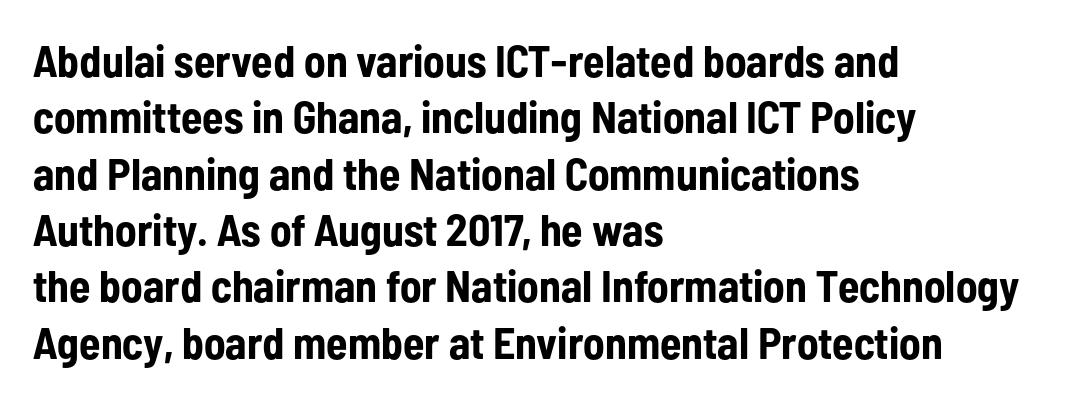
{"serif": "no", "italic": "no", "bold": "yes", "weight": "bold", "width": "condensed", "stroke_contrast": "low", "x_height": "medium", "monospaced": "no", "underline": "no", "align": "left", "line_spacing": "normal", "line_spacing_ratio": 1.28, "letter_spacing": "normal", "letter_spacing_em": 0.0, "glyph_px": 44}
